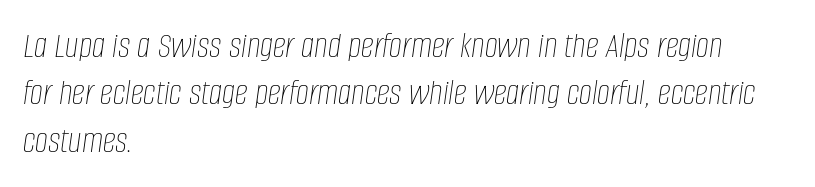
The image shows 37 px thin, condensed type, italic (leaning right); set left-aligned, normal line spacing (1.28x), normal letter spacing, not underlined; low stroke contrast and a large x-height.
